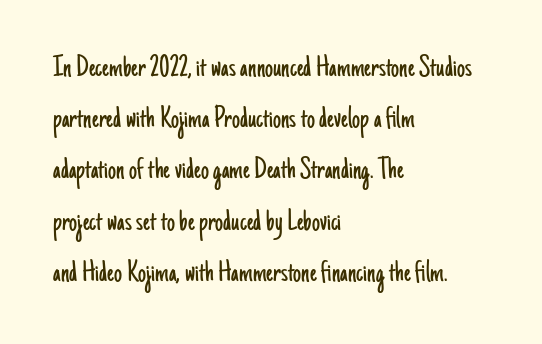
{"serif": "no", "italic": "no", "bold": "no", "weight": "light", "width": "condensed", "stroke_contrast": "low", "x_height": "small", "monospaced": "no", "underline": "no", "align": "left", "line_spacing": "normal", "line_spacing_ratio": 1.6, "letter_spacing": "normal", "letter_spacing_em": 0.0, "glyph_px": 32}
